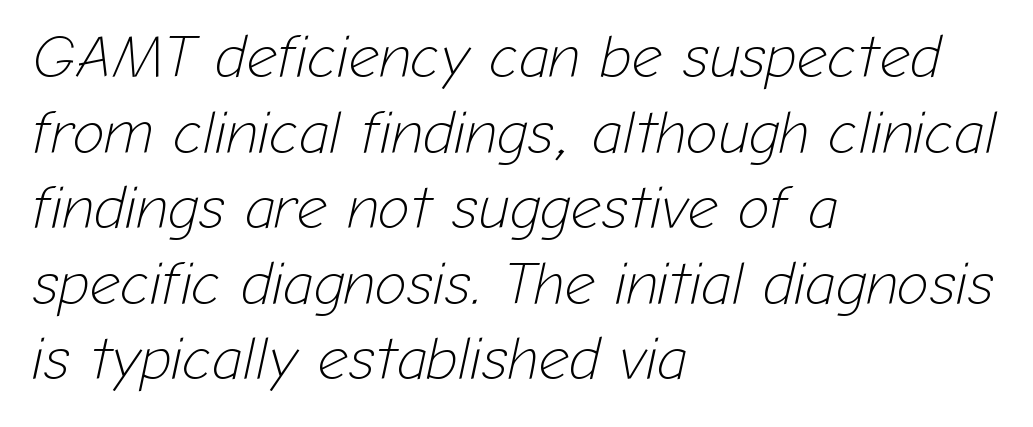
The letters advance in unequal steps, a hallmark of proportional type. Is there much room between lines? A standard amount, neither cramped nor airy. Slant detected: the letters are inclined. Each stroke keeps to a modest, everyday thickness or less.
